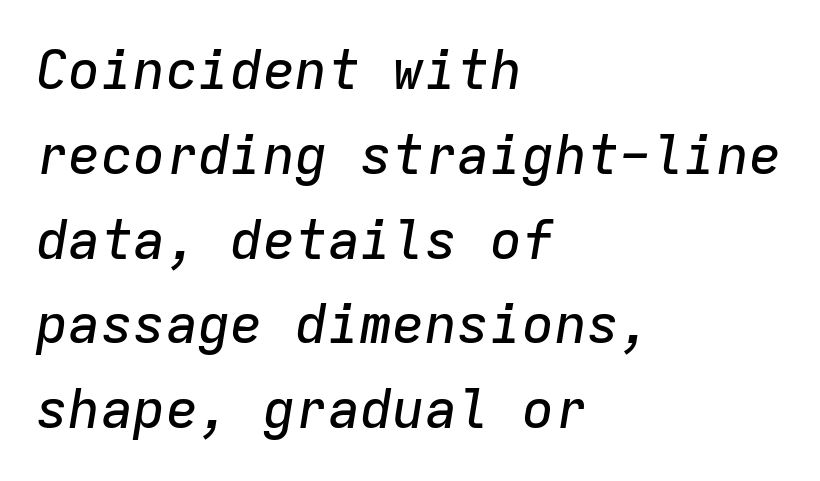
The image shows 54 px text type, italic (leaning right), monospaced; set left-aligned, normal line spacing (1.57x), normal letter spacing, not underlined; low stroke contrast and a medium x-height.
